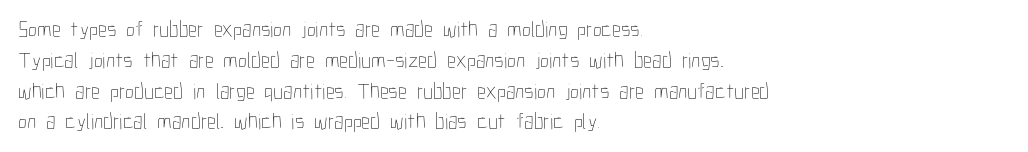
{"italic": "no", "bold": "no", "underline": "no", "align": "left", "line_spacing": "normal", "line_spacing_ratio": 1.4, "letter_spacing": "normal", "letter_spacing_em": 0.0, "glyph_px": 22}
